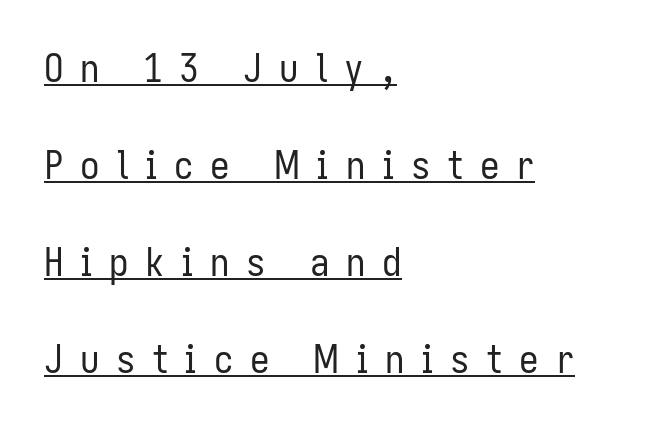
The image shows 39 px regular-weight, condensed sans-serif type, upright; set left-aligned, loose line spacing (2.49x), unusually wide letter spacing (+0.42 em), underlined; low stroke contrast and a medium x-height.
